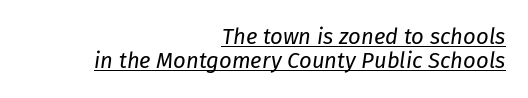
No extra tracking has been applied to these lines. Posture: slanted. Regarding leading, the lines here are crowded together. Leftover space on each line is placed entirely before the opening word.
